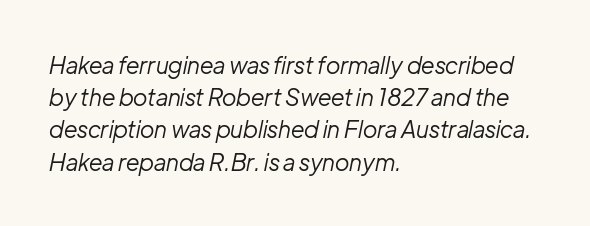
{"italic": "yes", "lean": "right", "slant_degrees": 12, "bold": "no", "underline": "no", "align": "left", "line_spacing": "normal", "line_spacing_ratio": 1.4, "letter_spacing": "normal", "letter_spacing_em": 0.0, "glyph_px": 23}
